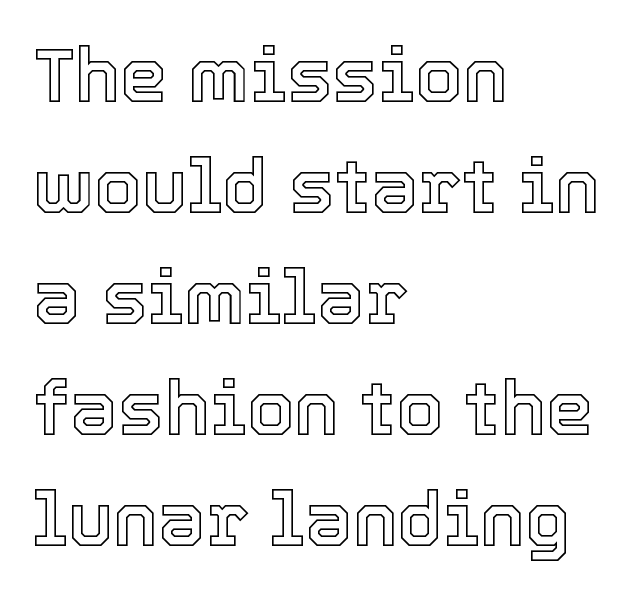
{"italic": "no", "width": "normal", "x_height": "medium", "monospaced": "no", "underline": "no", "align": "left", "line_spacing": "normal", "line_spacing_ratio": 1.46, "letter_spacing": "normal", "letter_spacing_em": 0.0, "glyph_px": 76}
